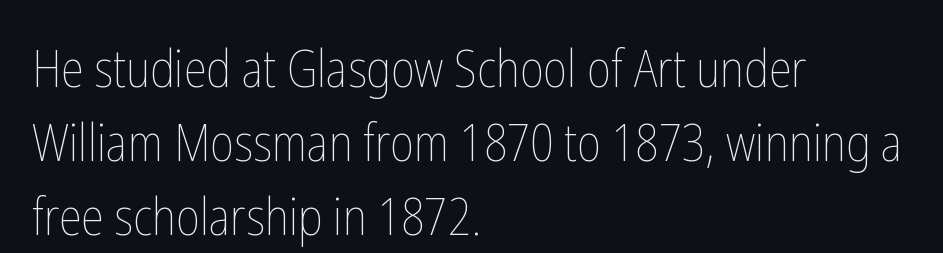
The rendering uses natural spacing where letterforms have individual widths. Is the letter spacing exaggerated? No — it looks like the ordinary default. Short and long lines alike share a common starting point at left. Italic: no, the glyphs are upright roman. This block has exactly the height ordinary leading produces.
